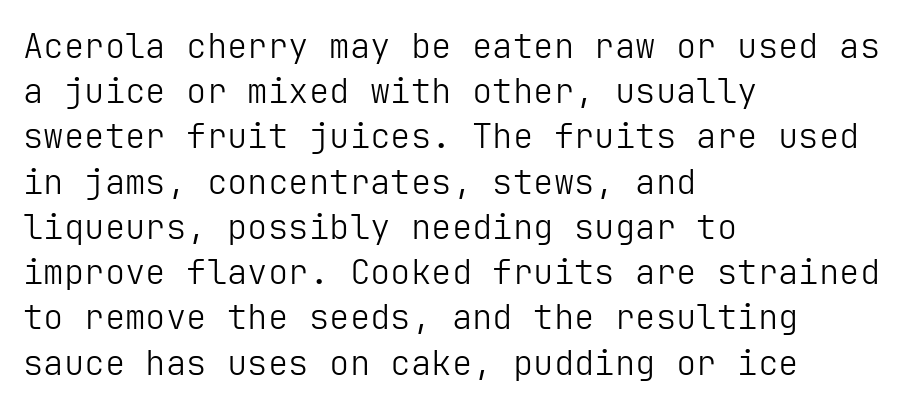
Q: Is the text bold? A: No.
Q: Is the text italic (slanted)? A: No, it is upright.
Q: Is the typeface a serif or a sans-serif typeface? A: Sans-serif.
Q: Is the text underlined? A: No.
Q: How is the paragraph aligned? A: Left-aligned.
Q: Is the spacing between letters normal or unusually wide? A: Normal.
Q: Is the spacing between lines tight, normal or loose? A: Normal.
Q: Width (condensed, normal, or wide)? A: Normal.
Q: Stroke contrast? A: Low.
Q: x-height? A: Medium.
